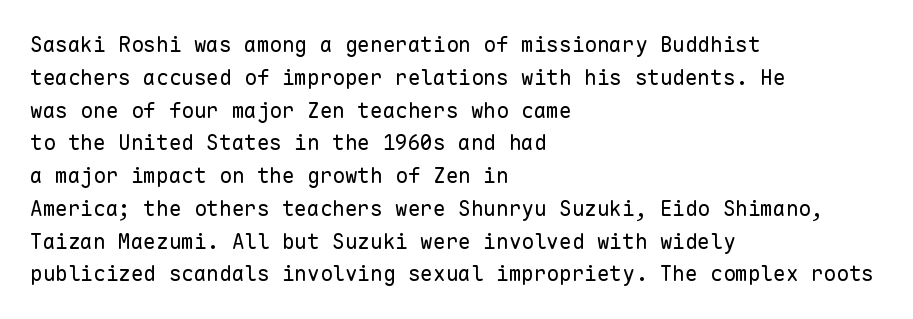
The image shows 21 px text type, upright; set left-aligned, normal line spacing (1.56x), normal letter spacing, not underlined.
